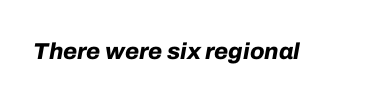
The image shows 23 px bold type, italic (leaning right); set normal letter spacing, not underlined.
